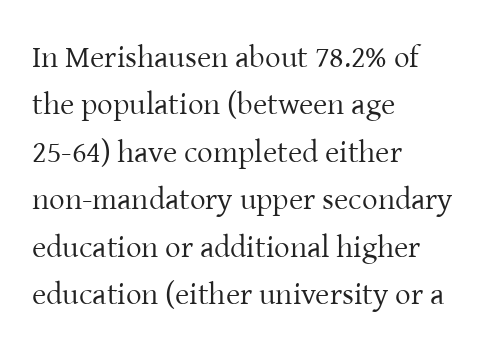
No letter is thick-stroked: the sample isn't bold. Do the characters align in a grid? No, the font is proportional. Unlike italic type, these characters show no tilt at all. The face used here is rendered with its standard letterfit. Lines of text with bare space underneath.
